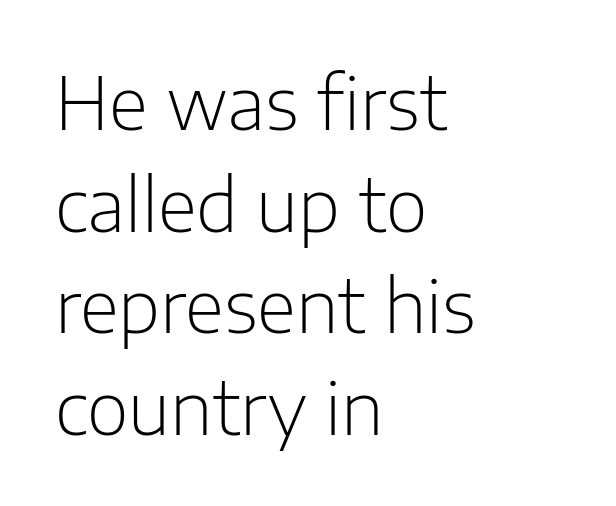
The image shows 72 px light sans-serif type, upright; set left-aligned, normal line spacing (1.41x), normal letter spacing, not underlined; low stroke contrast and a medium x-height.
